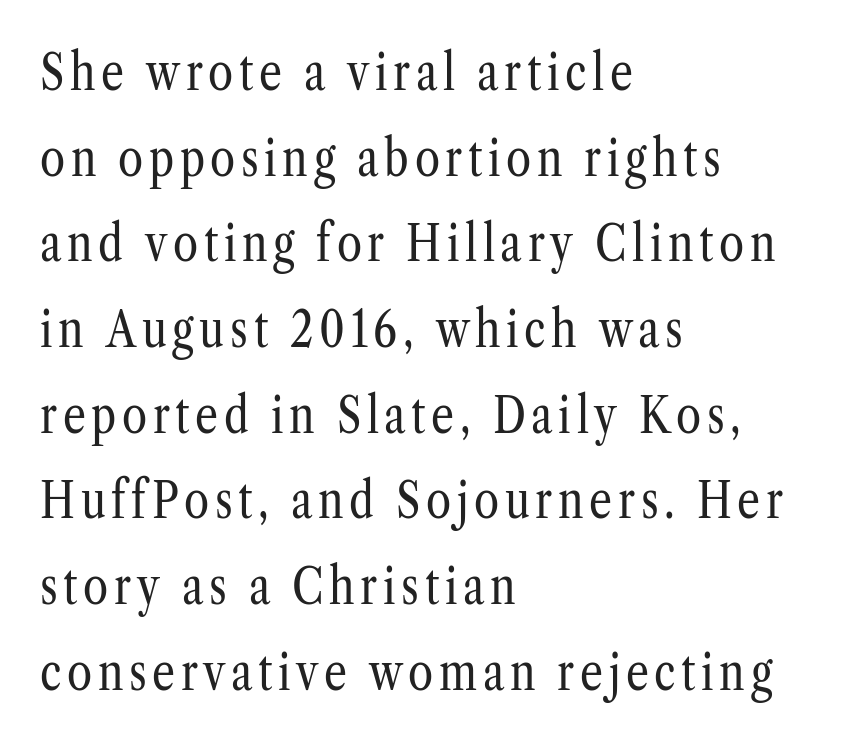
Q: Is the text bold? A: No.
Q: Is the text italic (slanted)? A: No, it is upright.
Q: Is the typeface a serif or a sans-serif typeface? A: Serif.
Q: Is the text underlined? A: No.
Q: How is the paragraph aligned? A: Left-aligned.
Q: Is the spacing between lines tight, normal or loose? A: Normal.
Q: Width (condensed, normal, or wide)? A: Condensed.
Q: Stroke contrast? A: Low.
Q: x-height? A: Medium.
Q: Monospaced? A: No.
